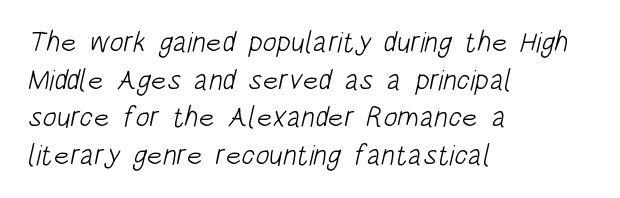
Q: Is the text bold? A: No.
Q: Is the typeface a serif or a sans-serif typeface? A: Sans-serif.
Q: Is the text underlined? A: No.
Q: How is the paragraph aligned? A: Left-aligned.
Q: Is the spacing between letters normal or unusually wide? A: Normal.
Q: Is the spacing between lines tight, normal or loose? A: Normal.
Q: Width (condensed, normal, or wide)? A: Condensed.
Q: Stroke contrast? A: Low.
Q: x-height? A: Large.
Q: Monospaced? A: No.
